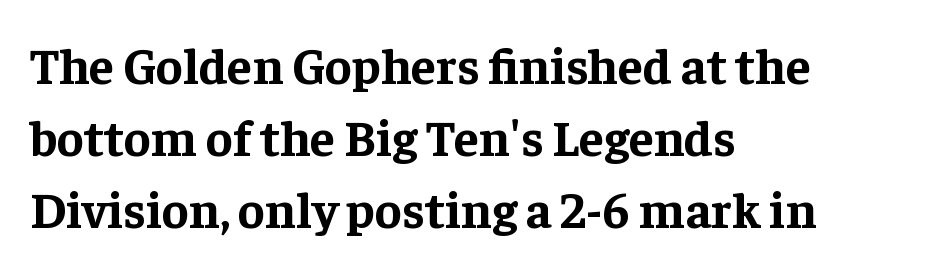
Q: Is the text bold? A: Yes.
Q: Is the text italic (slanted)? A: No, it is upright.
Q: Is the typeface a serif or a sans-serif typeface? A: Serif.
Q: Is the text underlined? A: No.
Q: How is the paragraph aligned? A: Left-aligned.
Q: Is the spacing between letters normal or unusually wide? A: Normal.
Q: Is the spacing between lines tight, normal or loose? A: Normal.
Q: Width (condensed, normal, or wide)? A: Normal.
Q: Stroke contrast? A: Low.
Q: x-height? A: Medium.
Q: Monospaced? A: No.
